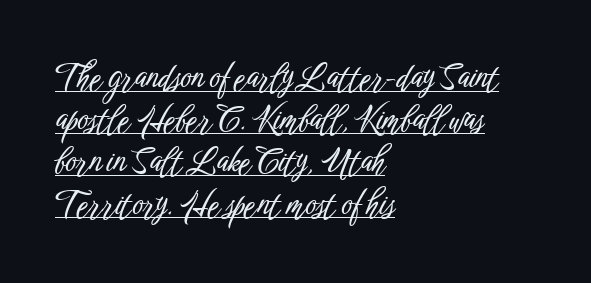
{"serif": "no", "width": "condensed", "stroke_contrast": "low", "x_height": "medium", "monospaced": "no", "underline": "yes", "align": "left", "line_spacing": "normal", "line_spacing_ratio": 1.28, "letter_spacing": "normal", "letter_spacing_em": 0.0, "glyph_px": 33}
